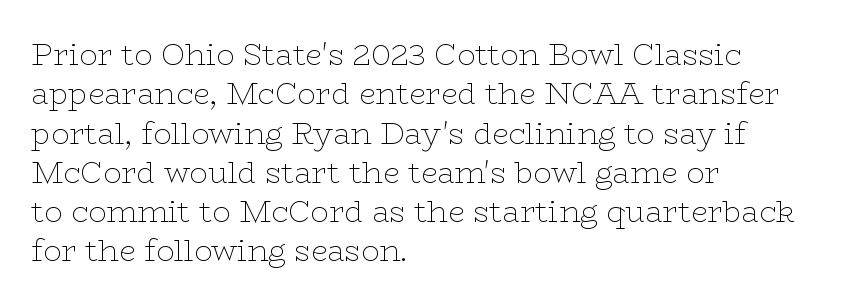
{"serif": "yes", "italic": "no", "bold": "no", "weight": "thin", "width": "wide", "stroke_contrast": "low", "x_height": "medium", "monospaced": "no", "underline": "no", "align": "left", "line_spacing": "normal", "line_spacing_ratio": 1.31, "letter_spacing": "normal", "letter_spacing_em": 0.0, "glyph_px": 30}
